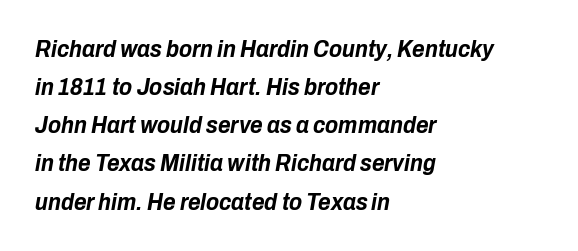
Q: Is the text bold? A: Yes.
Q: Is the text italic (slanted)? A: Yes, it leans right by about 10 degrees.
Q: Is the text underlined? A: No.
Q: How is the paragraph aligned? A: Left-aligned.
Q: Is the spacing between letters normal or unusually wide? A: Normal.
Q: Is the spacing between lines tight, normal or loose? A: Normal.
